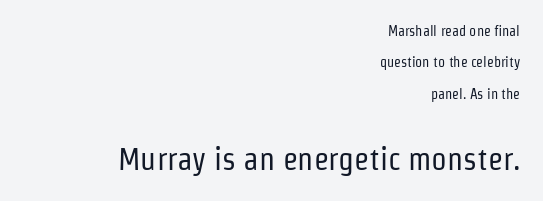
The font's upright variant was chosen for this text. Reading down the column, the eye jumps a long way to each next line. Honestly, there is no underline to notice here at all. The lines in this sample share a right terminus and differ only in where they begin. Spacing verdict: proportional, widths tailored to each character.
